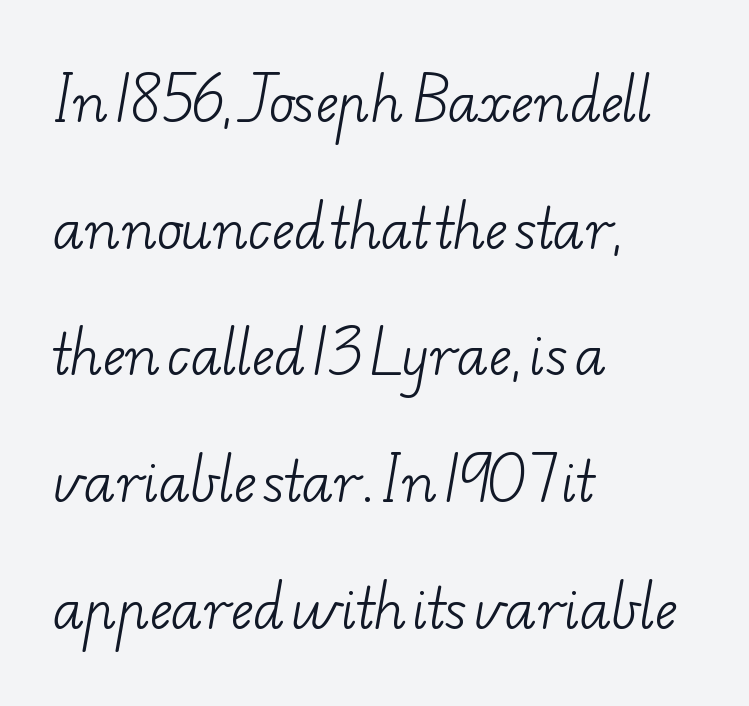
Q: Is the text bold? A: No.
Q: Is the typeface a serif or a sans-serif typeface? A: Serif.
Q: Is the text underlined? A: No.
Q: How is the paragraph aligned? A: Left-aligned.
Q: Is the spacing between letters normal or unusually wide? A: Normal.
Q: Is the spacing between lines tight, normal or loose? A: Loose.
Q: Width (condensed, normal, or wide)? A: Wide.
Q: Stroke contrast? A: Low.
Q: x-height? A: Small.
Q: Monospaced? A: No.
